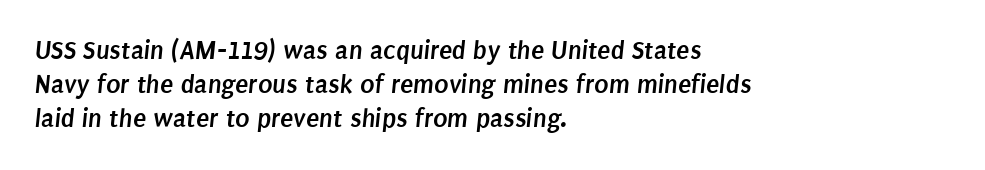
The image shows 27 px bold type; set left-aligned, normal line spacing (1.26x), normal letter spacing, not underlined.
